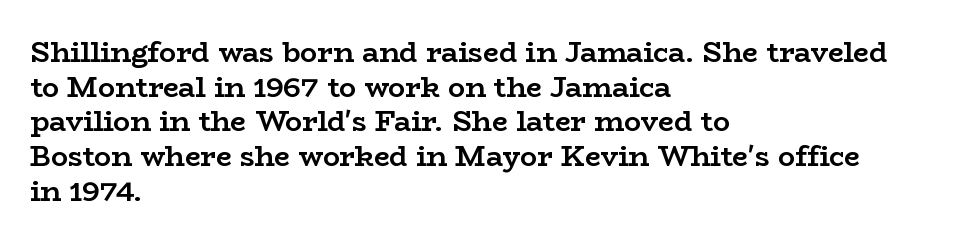
The image shows 28 px semibold, wide serif type, upright; set left-aligned, line spacing 1.24x, normal letter spacing, not underlined; low stroke contrast and a medium x-height.
